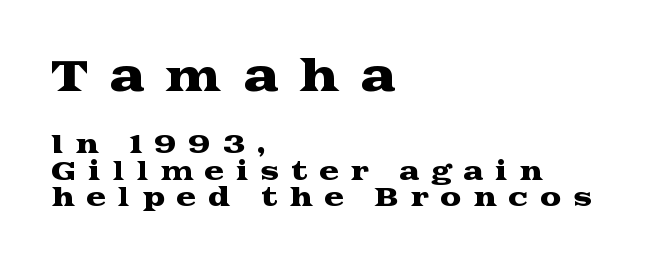
{"serif": "yes", "italic": "no", "width": "wide", "stroke_contrast": "medium", "x_height": "medium", "monospaced": "no", "underline": "no", "align": "left", "line_spacing": "tight", "line_spacing_ratio": 1.09, "letter_spacing": "wide", "letter_spacing_em": 0.48, "larger_block": "first", "size_ratio": 1.75, "glyph_px": 42}
